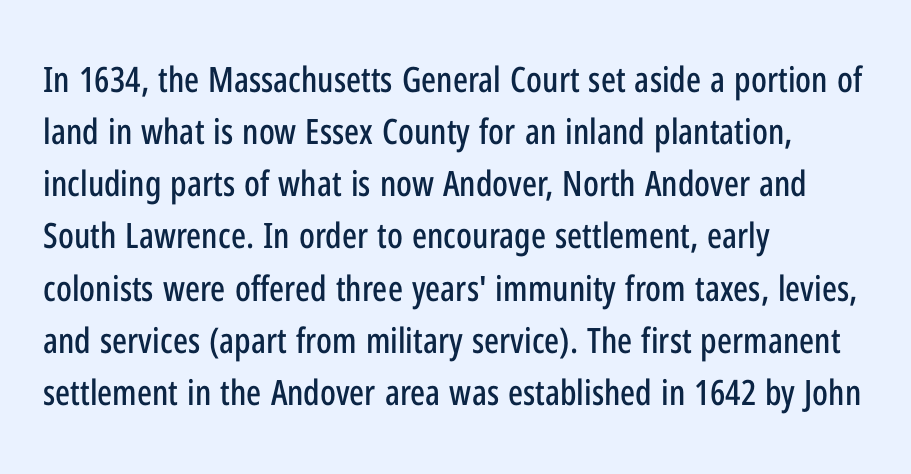
Classification — sans serif. These lines are rendered in a variable-pitch font. Leftover space on each line is placed entirely after the last word. The glyphs are unaccompanied by any horizontal stroke below them.
